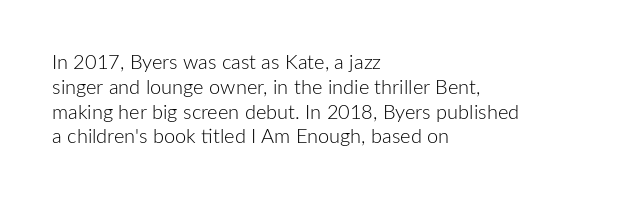
Q: Is the text bold? A: No.
Q: Is the text italic (slanted)? A: No, it is upright.
Q: Is the text underlined? A: No.
Q: How is the paragraph aligned? A: Left-aligned.
Q: Is the spacing between letters normal or unusually wide? A: Normal.
